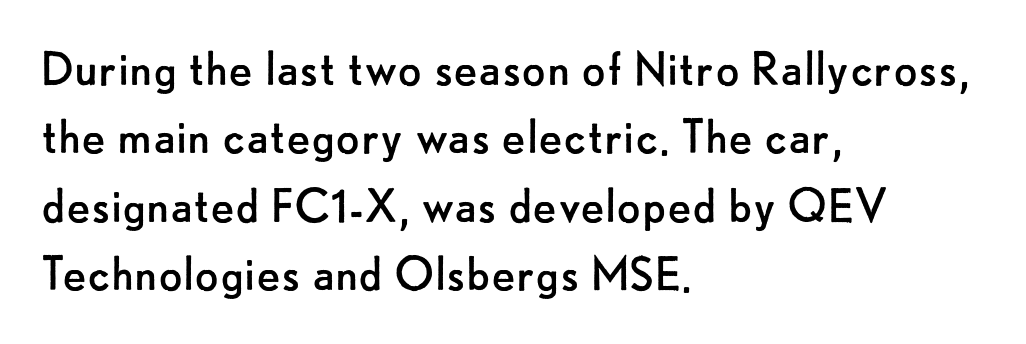
Is this a sans? Yes — the strokes have no serifs. Style check: upright. The strokes are not fattened; the text isn't bold. Honestly, the letter spacing is just normal — you wouldn't notice it.
